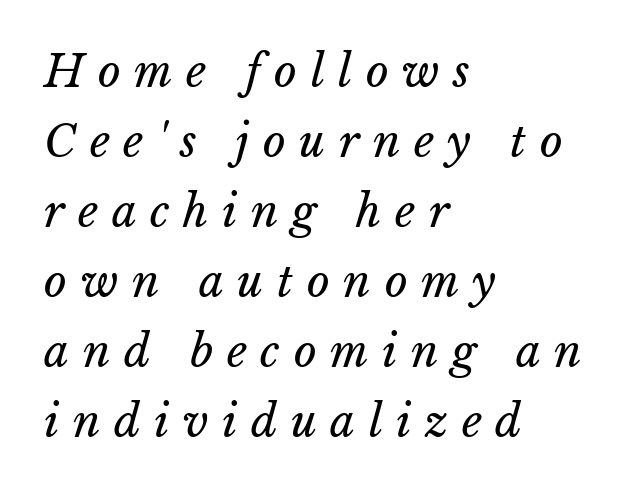
The image shows 44 px regular-weight type, italic (leaning right); set left-aligned, normal line spacing (1.59x), unusually wide letter spacing (+0.31 em), not underlined; low stroke contrast and a medium x-height.
